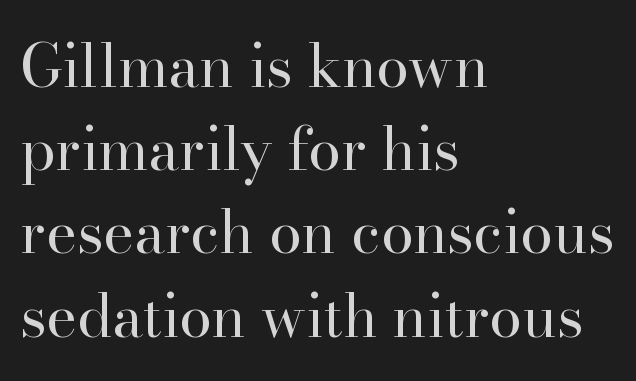
Q: Is the text bold? A: No.
Q: Is the text italic (slanted)? A: No, it is upright.
Q: Is the typeface a serif or a sans-serif typeface? A: Serif.
Q: Is the text underlined? A: No.
Q: How is the paragraph aligned? A: Left-aligned.
Q: Is the spacing between letters normal or unusually wide? A: Normal.
Q: Is the spacing between lines tight, normal or loose? A: Normal.
Q: Width (condensed, normal, or wide)? A: Normal.
Q: Stroke contrast? A: High.
Q: x-height? A: Small.
Q: Monospaced? A: No.
